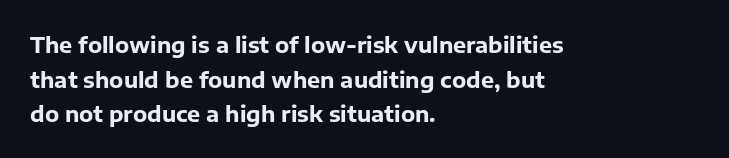
This sample uses an upright cut, with every glyph sitting square on the baseline. Whoever set this chose a conventional vertical rhythm. Students, note that the glyphs here touch the page at normal intervals. Strokes here are thick enough to call this a true bold.
